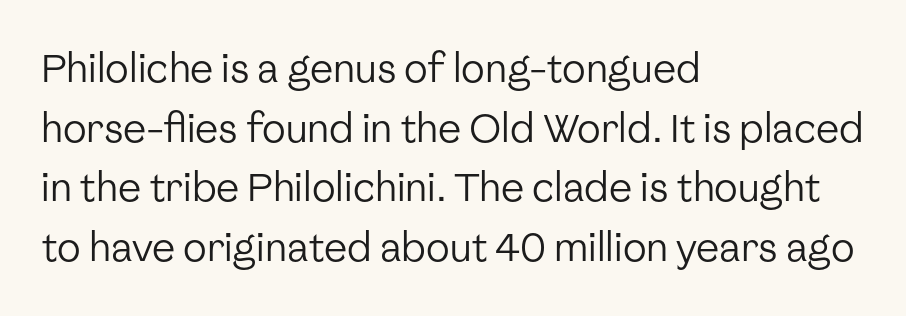
The image shows 39 px regular-weight sans-serif type, upright; set left-aligned, normal line spacing (1.53x), normal letter spacing, not underlined; low stroke contrast and a medium x-height.
